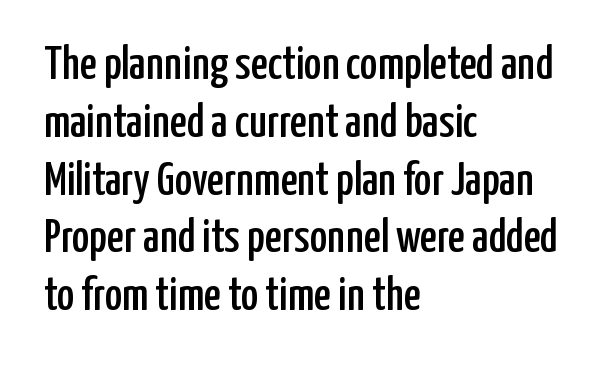
The image shows 47 px condensed sans-serif type, upright; set left-aligned, line spacing 1.23x, normal letter spacing, not underlined; low stroke contrast and a medium x-height.
